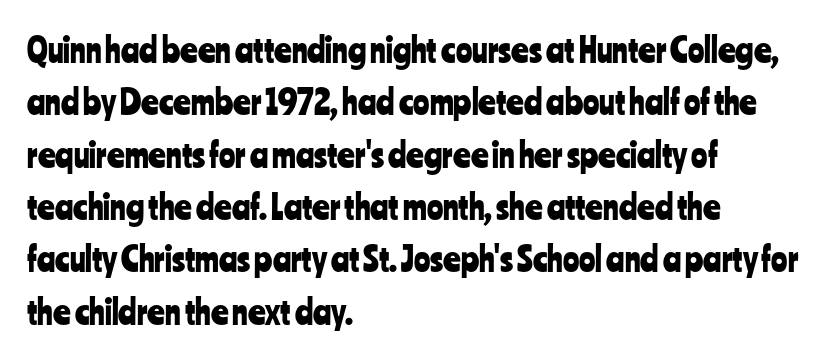
Q: Is the text italic (slanted)? A: No, it is upright.
Q: Is the typeface a serif or a sans-serif typeface? A: Sans-serif.
Q: Is the text underlined? A: No.
Q: How is the paragraph aligned? A: Left-aligned.
Q: Is the spacing between letters normal or unusually wide? A: Normal.
Q: Is the spacing between lines tight, normal or loose? A: Normal.
Q: Width (condensed, normal, or wide)? A: Condensed.
Q: Stroke contrast? A: Low.
Q: x-height? A: Medium.
Q: Monospaced? A: No.
